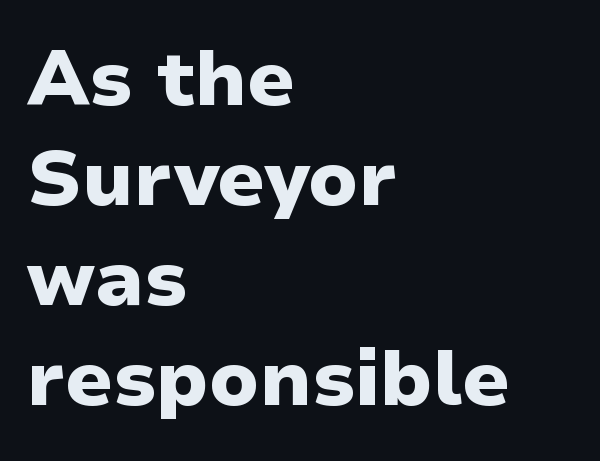
The image shows 77 px heavy sans-serif type, upright; set left-aligned, normal line spacing (1.3x), normal letter spacing, not underlined; low stroke contrast and a medium x-height.
